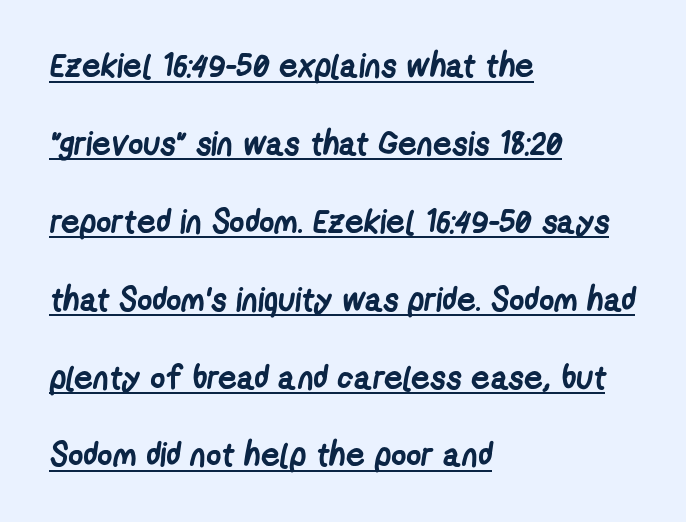
Q: Is the text bold? A: Yes.
Q: Is the typeface a serif or a sans-serif typeface? A: Sans-serif.
Q: Is the text underlined? A: Yes.
Q: How is the paragraph aligned? A: Left-aligned.
Q: Is the spacing between letters normal or unusually wide? A: Normal.
Q: Is the spacing between lines tight, normal or loose? A: Loose.
Q: Width (condensed, normal, or wide)? A: Condensed.
Q: Stroke contrast? A: Low.
Q: x-height? A: Medium.
Q: Monospaced? A: No.
